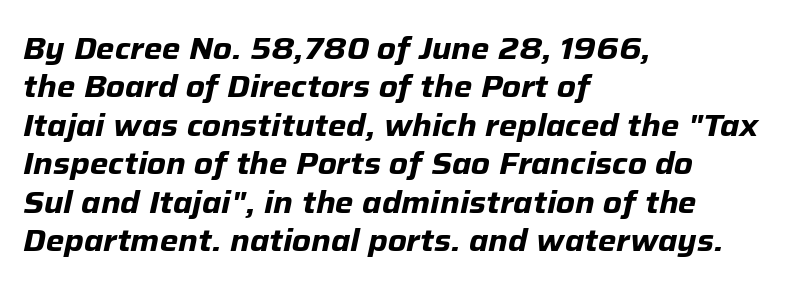
{"italic": "yes", "lean": "right", "slant_degrees": 12, "bold": "yes", "weight": "bold", "width": "normal", "stroke_contrast": "low", "x_height": "medium", "monospaced": "no", "underline": "no", "align": "left", "line_spacing_ratio": 1.24, "letter_spacing": "normal", "letter_spacing_em": 0.0, "glyph_px": 31}
